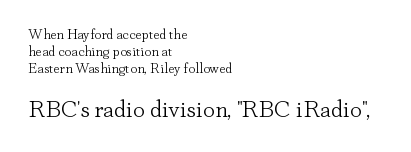
The image shows 24 px text type, upright; set left-aligned, line spacing 1.22x, normal letter spacing, not underlined; the second (bottom) block is 1.71x larger.
